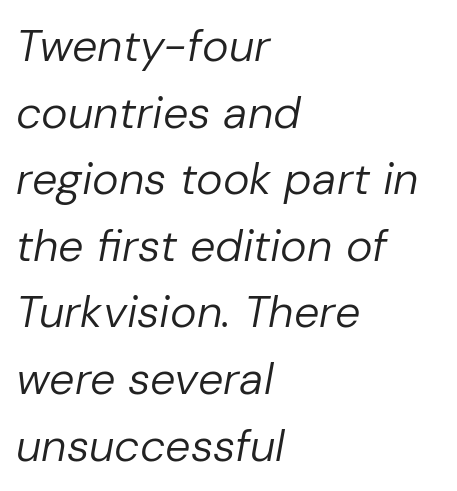
{"italic": "yes", "lean": "right", "slant_degrees": 10, "bold": "no", "weight": "regular", "width": "normal", "stroke_contrast": "low", "x_height": "medium", "monospaced": "no", "underline": "no", "align": "left", "line_spacing": "normal", "line_spacing_ratio": 1.48, "letter_spacing": "normal", "letter_spacing_em": 0.0, "glyph_px": 45}
